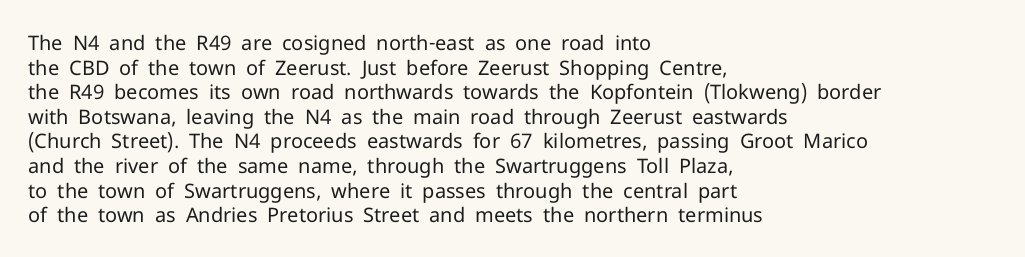
Casual observation: everything's shoved over to the left. This is not heavy type; no bold has been used. Italic? Not at all — the glyphs are vertical. The space beneath each line is pristine and unruled. No extra tracking has been applied to these lines.
